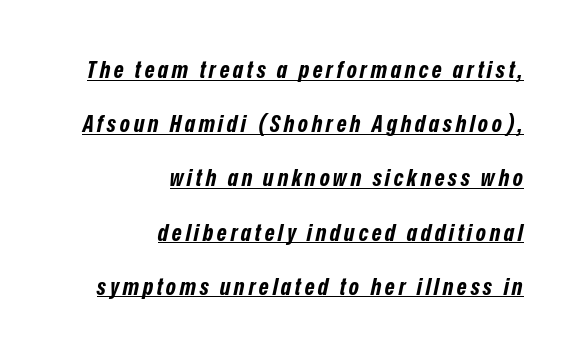
The image shows 24 px bold type, italic (leaning right); set right-aligned, loose line spacing (2.26x), underlined.
